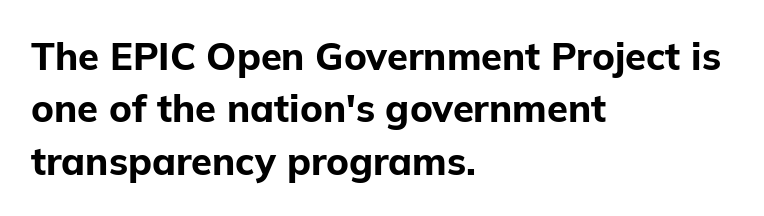
The image shows 38 px bold sans-serif type, upright; set left-aligned, normal line spacing (1.38x), normal letter spacing, not underlined; low stroke contrast and a medium x-height.
